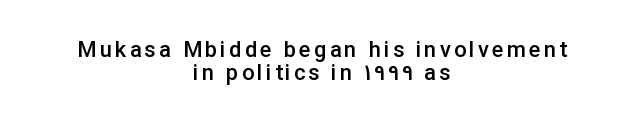
Italic: no, the glyphs are upright roman. Notice how the passage keeps no hard edge, just a central spine. Descenders are the only things crossing below the line. Vertically, the passage feels compressed, each row crowding the next. The strokes are fattened partway — semibold, not bold.
